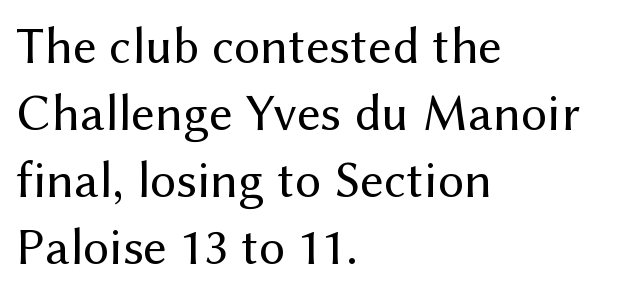
The image shows 52 px regular-weight sans-serif type, upright; set left-aligned, normal line spacing (1.29x), normal letter spacing, not underlined; medium stroke contrast and a medium x-height.
